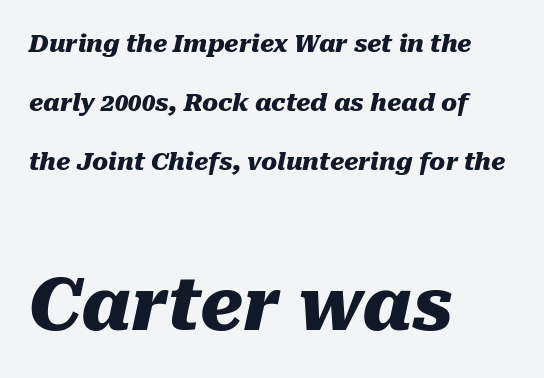
Nothing unusual about the tracking: characters are spaced as the font intends. The sample has been set heavy, in full bold. The passage shown is not underscored anywhere. Summary of vertical rhythm: relaxed, with wide interline spacing.
